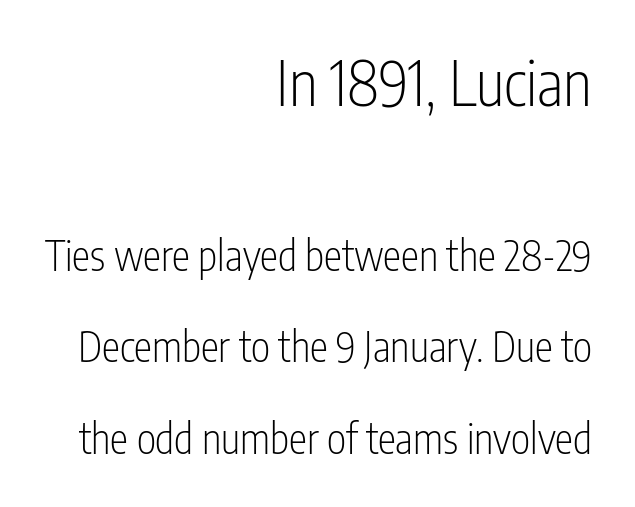
The image shows 61 px light, condensed sans-serif type, upright; set right-aligned, loose line spacing (2.23x), normal letter spacing, not underlined; the first (top) block is 1.49x larger; low stroke contrast and a medium x-height.
